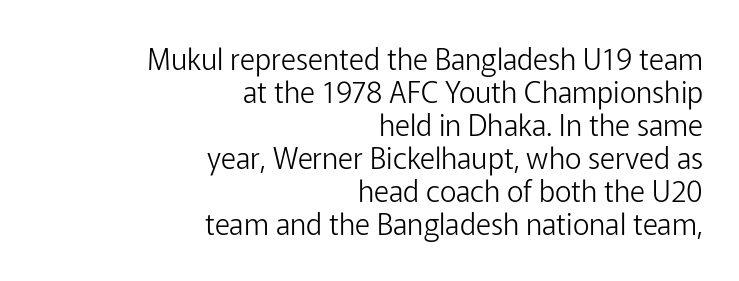
{"serif": "no", "italic": "no", "bold": "no", "weight": "light", "width": "normal", "stroke_contrast": "low", "x_height": "medium", "monospaced": "no", "underline": "no", "align": "right", "line_spacing": "tight", "line_spacing_ratio": 1.14, "letter_spacing": "normal", "letter_spacing_em": 0.0, "glyph_px": 29}
